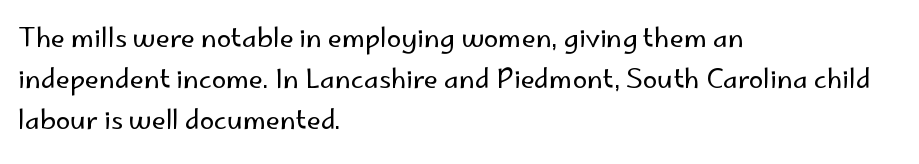
The gap between lines stays unmarked. No extra tracking has been applied to these lines. Does the leading feel generous? No, just average. Short and long lines alike share a common starting point at left.
